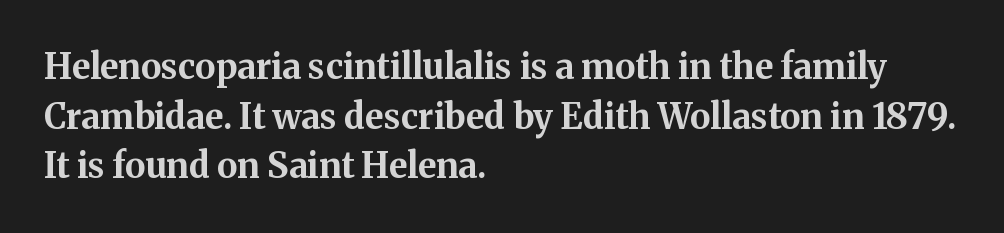
The image shows 35 px bold serif type, upright; set left-aligned, normal line spacing (1.42x), normal letter spacing, not underlined; medium stroke contrast and a medium x-height.
